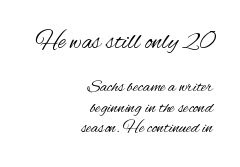
The image shows 25 px text type; set right-aligned, line spacing 1.18x, normal letter spacing, not underlined; the first (top) block is 1.47x larger.
